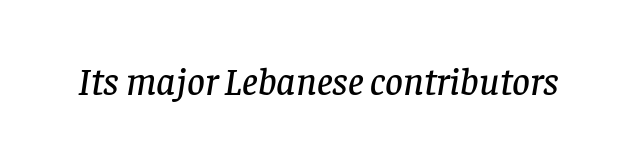
The gaps between neighbouring characters are ordinary and unremarkable. Decoration check: the copy has no underline. This sample uses an oblique cut, with every glyph tilted off the vertical. Look at the bottom of the vertical strokes: they flare into serifs here.
